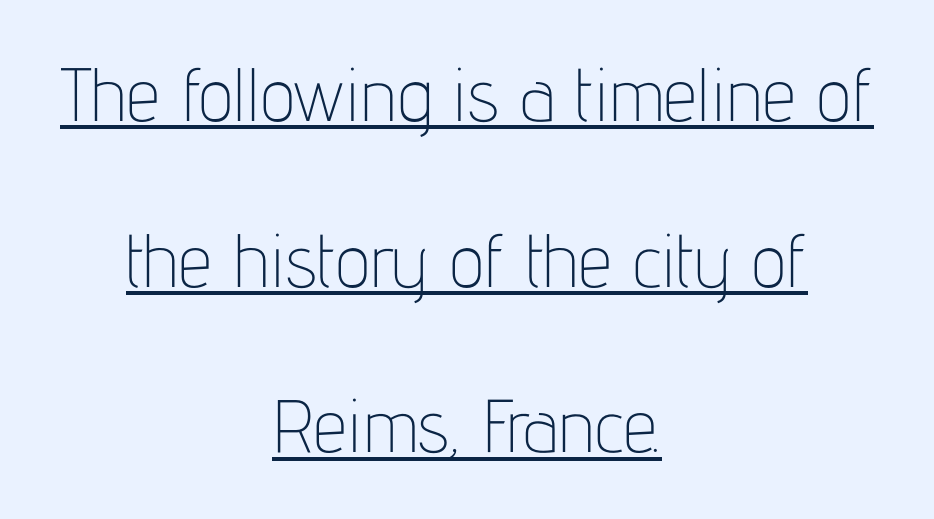
In terms of letterform style, serifs are entirely absent. Heft: none added — not bold. Notice how a bar underscores the lettering throughout. Is there any slant? The stems are plumb. Neither beginnings nor endings align; midpoints do. This block would shrink considerably if given ordinary leading; it's expanded now.
